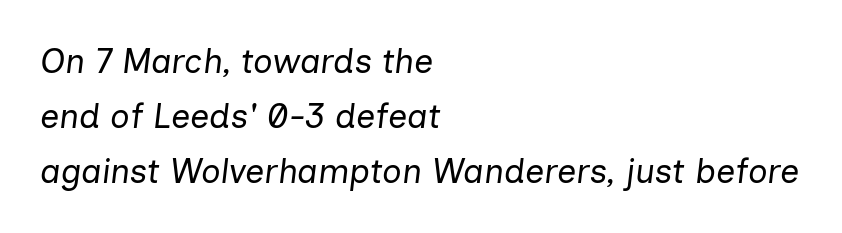
A typesetter would call this proportional, since set widths differ per character. This rendering uses left alignment, leaving the right contour irregular. Does the lettering tilt? It does — this is italic. Counters stay open thanks to moderate or lighter strokes.
